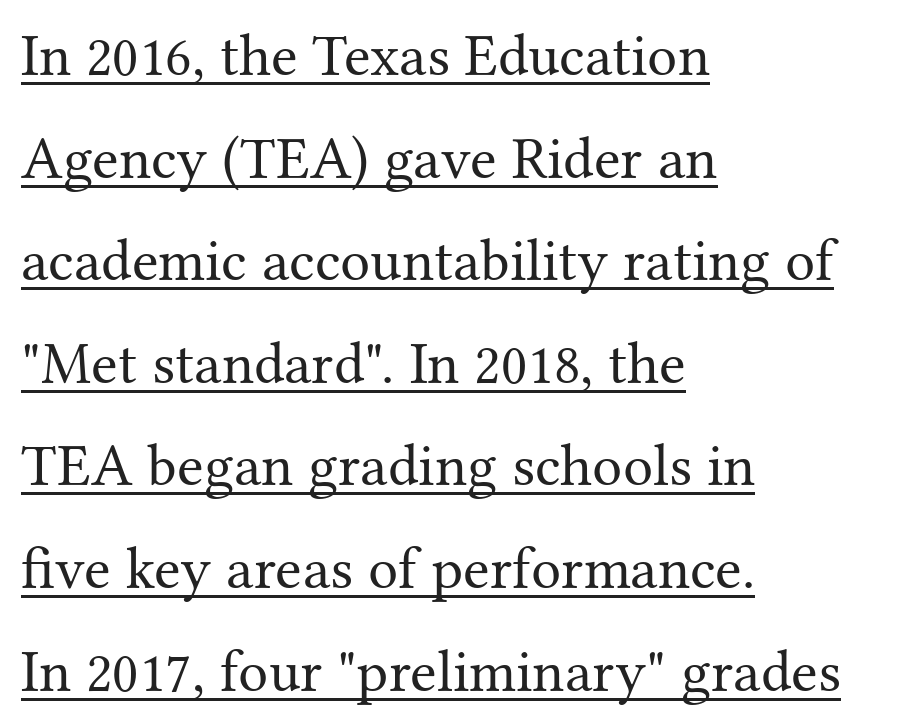
Notice how the passage keeps a crisp vertical edge on the left only. Stroke terminals: seriffed. The weight would be labelled regular, book, light, or lighter still. No extra tracking has been applied to these lines. Here the designer chose a conventional face with non-uniform glyph widths.
